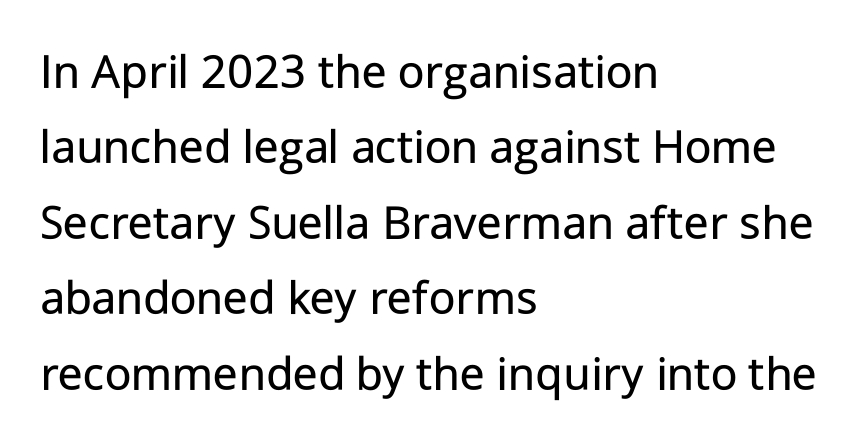
Q: Is the text bold? A: No.
Q: Is the text italic (slanted)? A: No, it is upright.
Q: Is the typeface a serif or a sans-serif typeface? A: Sans-serif.
Q: Is the text underlined? A: No.
Q: How is the paragraph aligned? A: Left-aligned.
Q: Is the spacing between letters normal or unusually wide? A: Normal.
Q: Is the spacing between lines tight, normal or loose? A: Normal.
Q: Width (condensed, normal, or wide)? A: Normal.
Q: Stroke contrast? A: Low.
Q: x-height? A: Medium.
Q: Monospaced? A: No.
